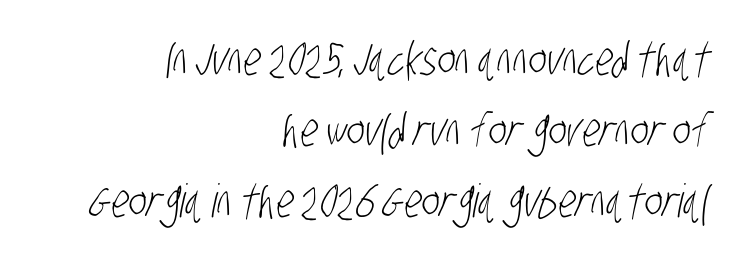
{"serif": "no", "bold": "no", "weight": "light", "width": "condensed", "stroke_contrast": "low", "x_height": "large", "monospaced": "no", "underline": "no", "align": "right", "line_spacing": "normal", "line_spacing_ratio": 1.54, "letter_spacing": "normal", "letter_spacing_em": 0.0, "glyph_px": 46}
